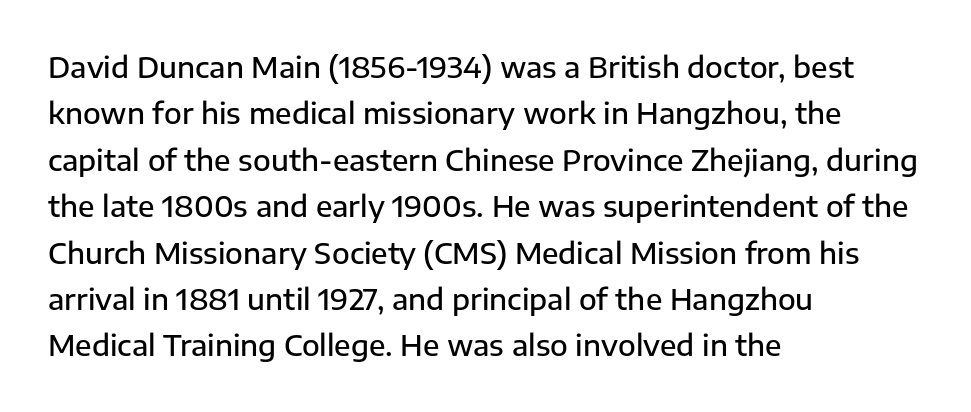
The image shows 29 px semibold sans-serif type, upright; set left-aligned, normal line spacing (1.6x), normal letter spacing, not underlined; low stroke contrast and a medium x-height.
